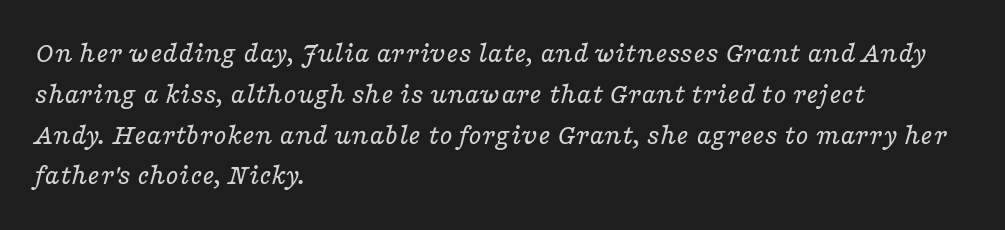
The image shows 30 px regular-weight, wide serif type, italic (leaning right); set left-aligned, normal line spacing (1.36x), normal letter spacing, not underlined; low stroke contrast and a medium x-height.
